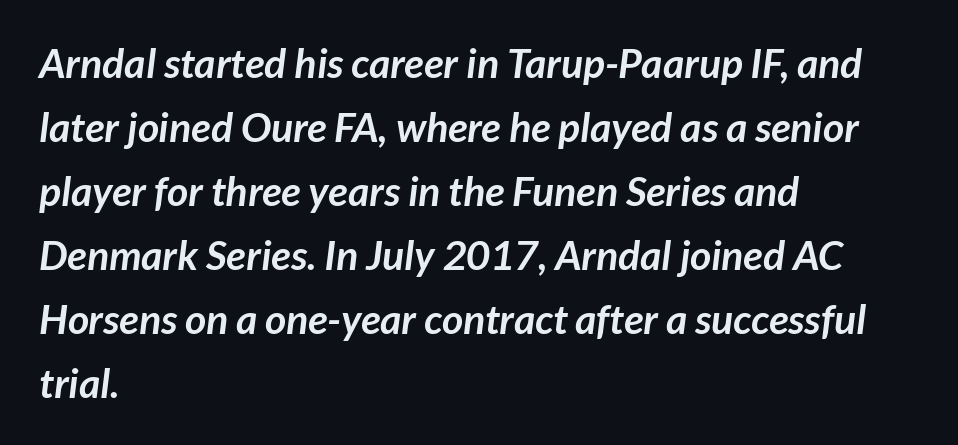
Q: Is the text bold? A: Yes.
Q: Is the typeface a serif or a sans-serif typeface? A: Sans-serif.
Q: Is the text underlined? A: No.
Q: How is the paragraph aligned? A: Left-aligned.
Q: Is the spacing between letters normal or unusually wide? A: Normal.
Q: Is the spacing between lines tight, normal or loose? A: Normal.
Q: Width (condensed, normal, or wide)? A: Normal.
Q: Stroke contrast? A: Low.
Q: x-height? A: Medium.
Q: Monospaced? A: No.
